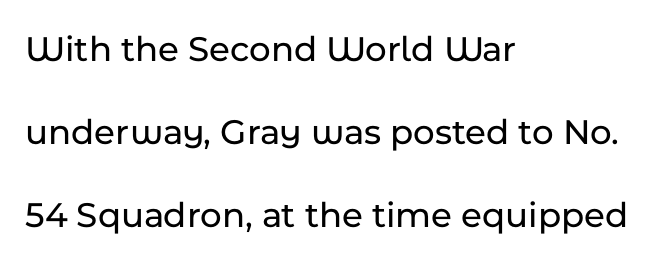
{"serif": "no", "italic": "no", "width": "normal", "stroke_contrast": "low", "x_height": "medium", "monospaced": "no", "underline": "no", "align": "left", "line_spacing": "loose", "line_spacing_ratio": 2.25, "letter_spacing": "normal", "letter_spacing_em": 0.0, "glyph_px": 37}
